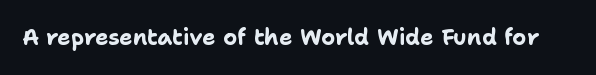
{"italic": "no", "bold": "yes", "underline": "no", "letter_spacing": "normal", "letter_spacing_em": 0.0, "glyph_px": 22}
